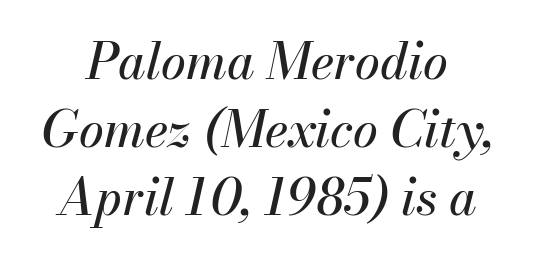
Words appear dense and cohesive because spacing is normal. The glyphs look as if they've been sheared to an angle. Unmarked baselines from the first word to the last. Leading: standard. These lines are rendered in a variable-pitch font.
